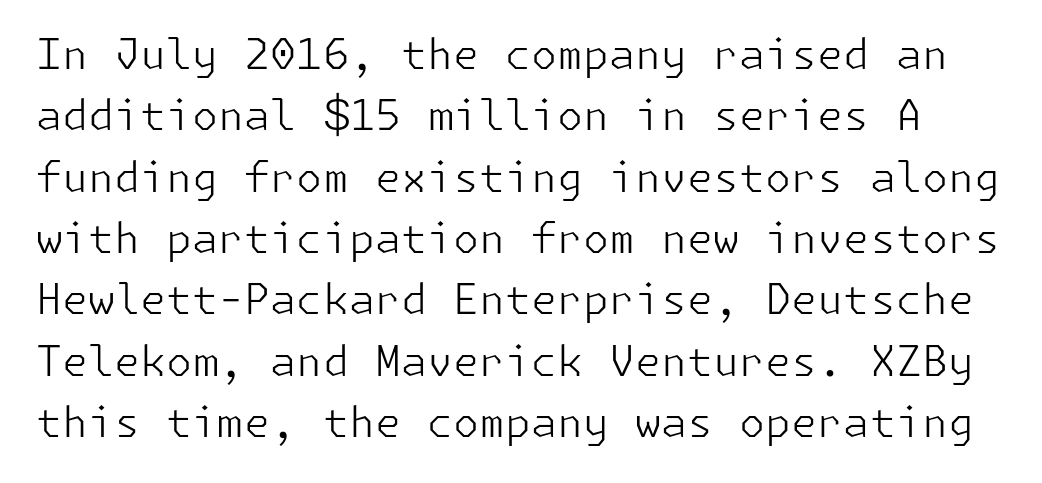
The image shows 42 px light sans-serif type, upright; set normal line spacing (1.46x), normal letter spacing, not underlined; low stroke contrast and a medium x-height.
